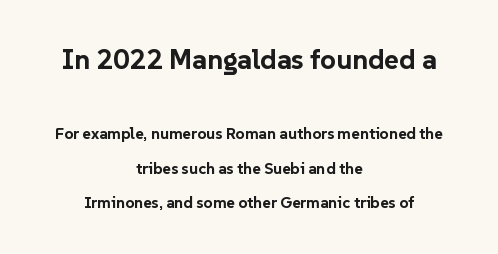
Q: Is the text bold? A: Yes.
Q: Is the text italic (slanted)? A: No, it is upright.
Q: Is the typeface a serif or a sans-serif typeface? A: Sans-serif.
Q: Is the text underlined? A: No.
Q: How is the paragraph aligned? A: Centered.
Q: Is the spacing between letters normal or unusually wide? A: Normal.
Q: Is the spacing between lines tight, normal or loose? A: Loose.
Q: Which block of text is set in a larger size, the first (top) or the second (bottom)? A: The first (top) one.
Q: Width (condensed, normal, or wide)? A: Normal.
Q: Stroke contrast? A: Low.
Q: x-height? A: Medium.
Q: Monospaced? A: No.
